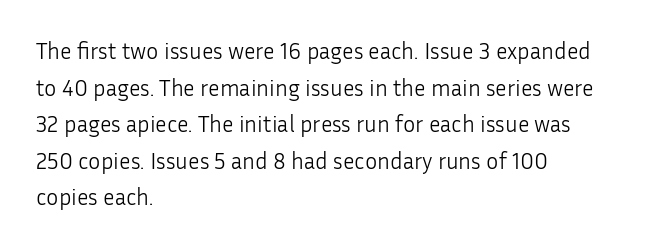
The image shows 23 px text type, upright; set left-aligned, normal line spacing (1.59x), normal letter spacing, not underlined.
